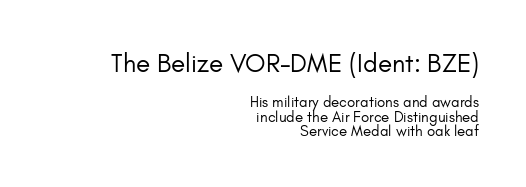
{"italic": "no", "bold": "no", "underline": "no", "align": "right", "line_spacing": "tight", "line_spacing_ratio": 0.95, "letter_spacing": "normal", "letter_spacing_em": 0.0, "larger_block": "first", "size_ratio": 1.73, "glyph_px": 26}
